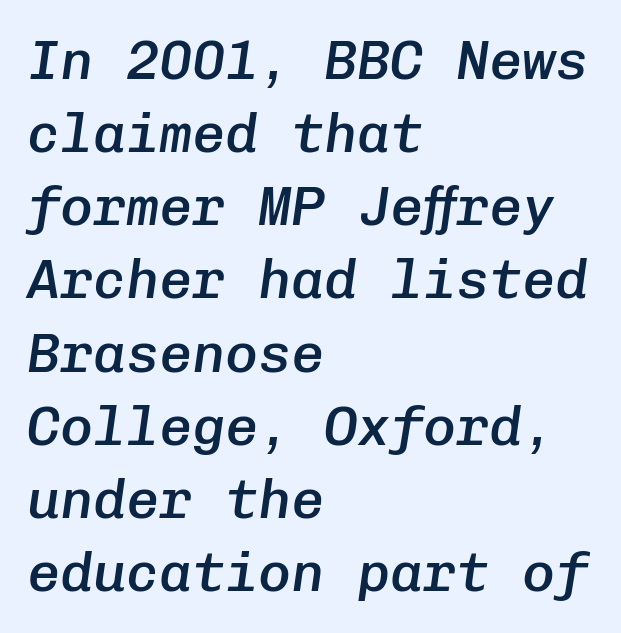
Bold? Not quite — semibold, heavier than regular but stopping short. Looks like terminal output: every glyph gets an equal slot. The line texture is even and compact thanks to regular tracking. The gap between lines stays unmarked.
